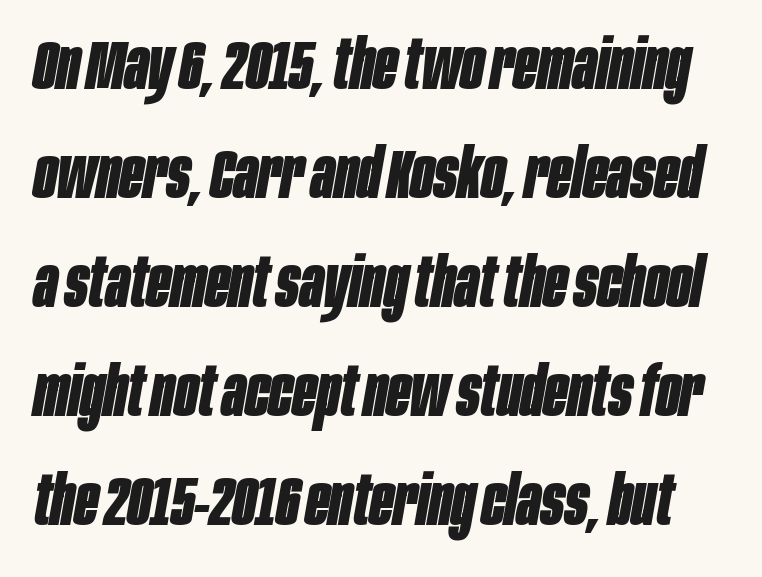
The image shows 69 px bold, condensed type, italic (leaning right); set normal line spacing (1.58x), normal letter spacing, not underlined; low stroke contrast and a large x-height.
